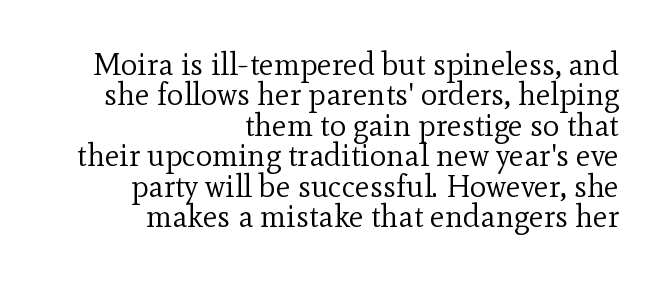
The image shows 31 px regular-weight serif type, upright; set right-aligned, tight line spacing (0.98x), normal letter spacing, not underlined; a small x-height.
